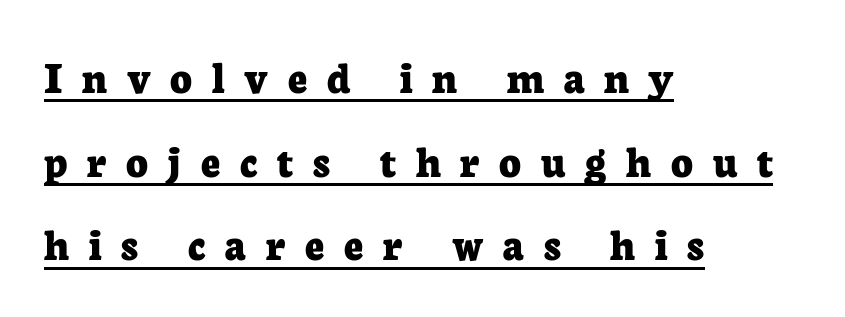
The paragraph shown leans on its left margin. Check where the strokes stop: tiny serifs finish them off. Each word looks stretched out because of the extra space between its letters. Look at the stroke-to-counter ratio: heavy, a bold.
